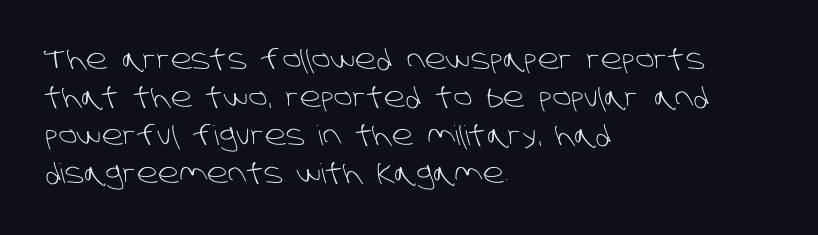
Ink coverage per letter is moderate at most. Descender tails drop into unmarked territory. The line-height multiplier appears to be the usual default. Is the block centered? No — it sits flush against the left margin.
